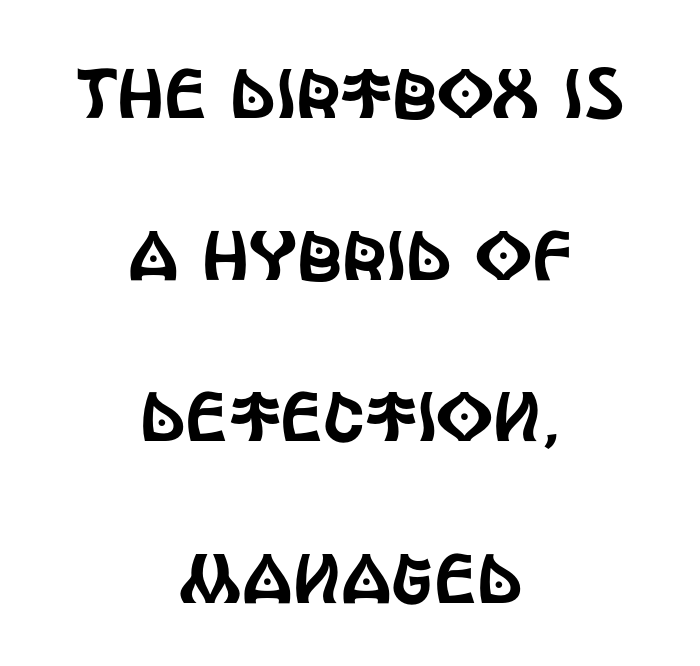
The image shows 70 px condensed sans-serif type, upright; set centered, loose line spacing (2.31x), normal letter spacing, not underlined; a large x-height.
